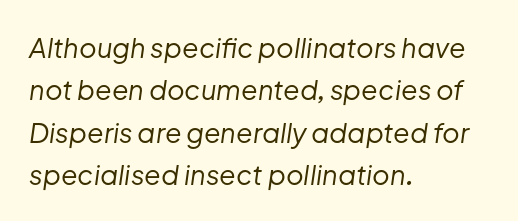
Q: Is the text bold? A: No.
Q: Is the text italic (slanted)? A: Yes, it leans right by about 8 degrees.
Q: Is the text underlined? A: No.
Q: How is the paragraph aligned? A: Left-aligned.
Q: Is the spacing between letters normal or unusually wide? A: Normal.
Q: Is the spacing between lines tight, normal or loose? A: Normal.
